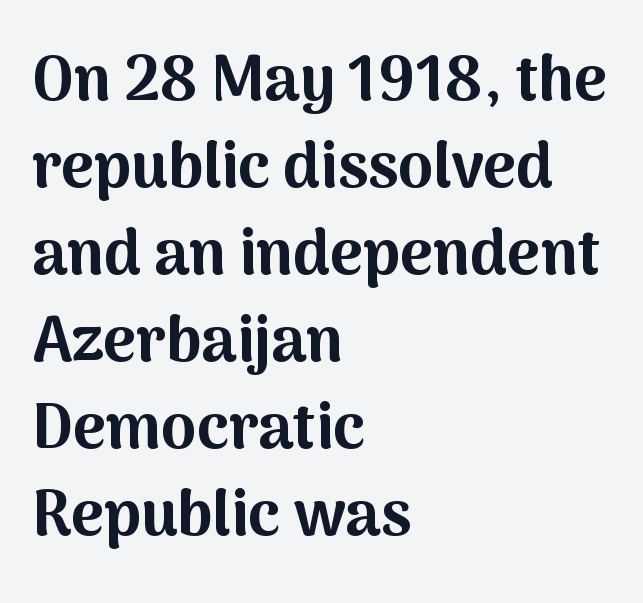
The image shows 63 px bold sans-serif type, upright; set left-aligned, normal line spacing (1.38x), normal letter spacing, not underlined; medium stroke contrast and a medium x-height.
